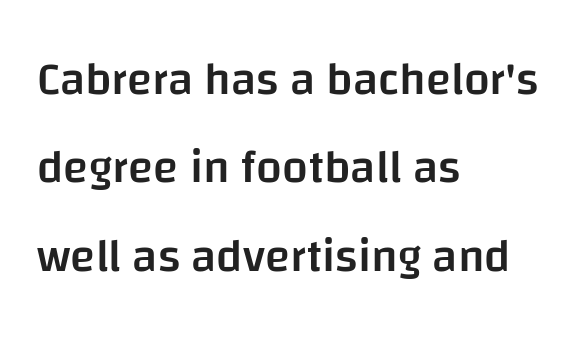
The image shows 46 px semibold sans-serif type, upright; set left-aligned, loose line spacing (1.92x), normal letter spacing, not underlined; low stroke contrast and a large x-height.
